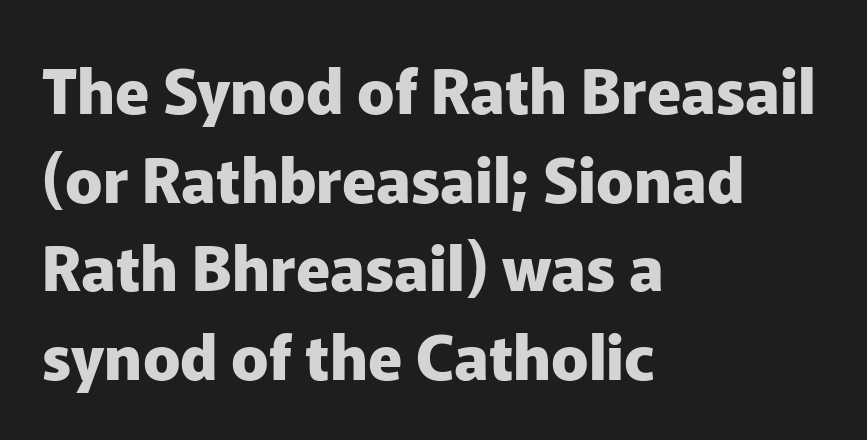
Proportional: the letters do not fall into vertical columns. The type family on display is of the sans-serif kind. Designer's note — italics off, roman on. Here the glyphs are tracked normally, forming tight word shapes.
